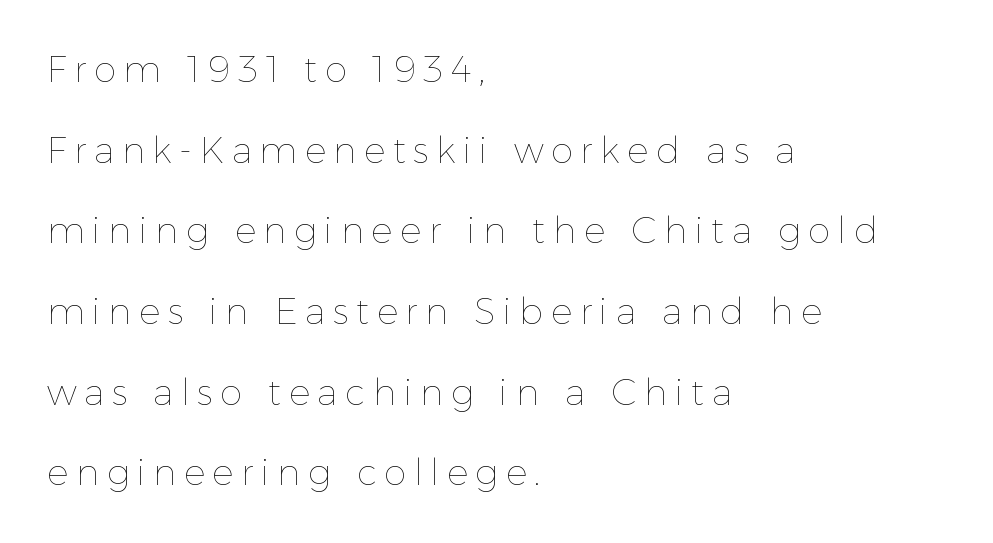
The image shows 36 px thin type, upright; set left-aligned, loose line spacing (2.24x), unusually wide letter spacing (+0.21 em), not underlined; a medium x-height.
